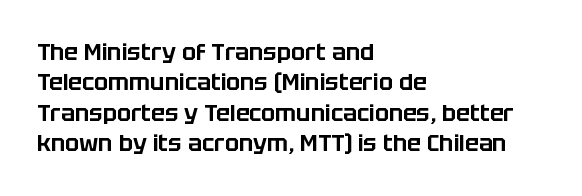
The face used here is rendered with its standard letterfit. These lines are set flush left with a ragged right edge. The glyphs are unaccompanied by any horizontal stroke below them. Normally led — the rows are evenly, conventionally spaced. Do the letters lean? They stand straight.
